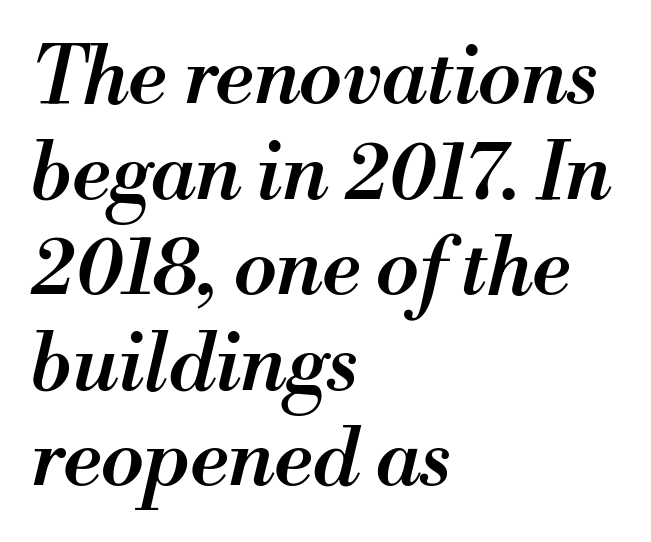
The image shows 79 px semibold type, italic (leaning right); set left-aligned, line spacing 1.21x, normal letter spacing, not underlined; medium stroke contrast and a small x-height.
